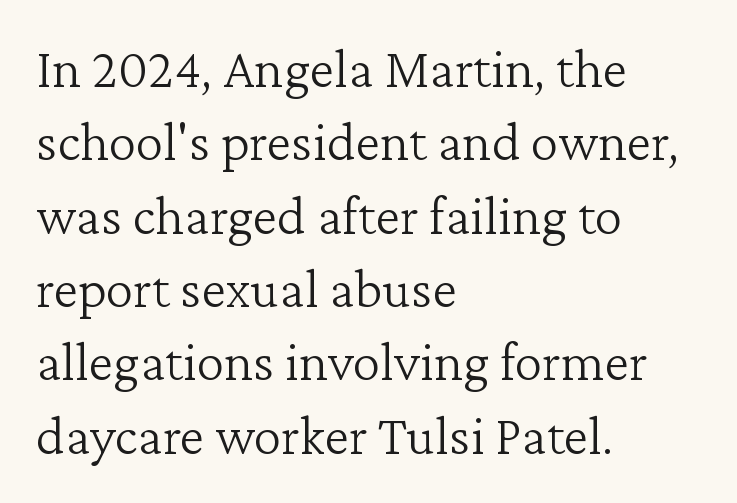
{"serif": "yes", "italic": "no", "bold": "no", "weight": "light", "width": "normal", "stroke_contrast": "low", "x_height": "medium", "monospaced": "no", "underline": "no", "align": "left", "line_spacing": "normal", "line_spacing_ratio": 1.31, "letter_spacing": "normal", "letter_spacing_em": 0.0, "glyph_px": 56}
